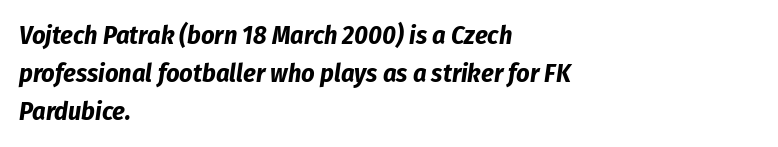
{"italic": "yes", "lean": "right", "slant_degrees": 8, "bold": "yes", "underline": "no", "align": "left", "line_spacing": "normal", "line_spacing_ratio": 1.47, "letter_spacing": "normal", "letter_spacing_em": 0.0, "glyph_px": 26}
